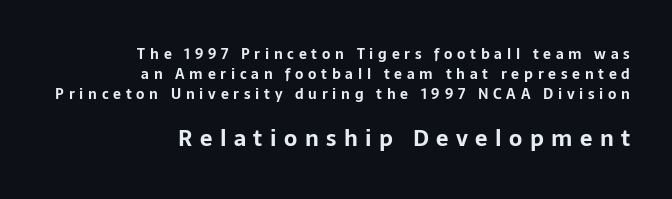
Q: Is the text bold? A: Yes.
Q: Is the text italic (slanted)? A: No, it is upright.
Q: Is the text underlined? A: No.
Q: How is the paragraph aligned? A: Right-aligned.
Q: Is the spacing between letters normal or unusually wide? A: Unusually wide.
Q: Is the spacing between lines tight, normal or loose? A: Normal.
Q: Which block of text is set in a larger size, the first (top) or the second (bottom)? A: The second (bottom) one.
